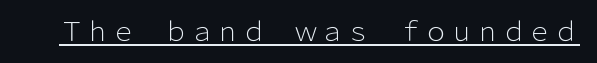
{"italic": "no", "bold": "no", "underline": "yes", "letter_spacing": "normal", "letter_spacing_em": 0.0, "glyph_px": 26}
